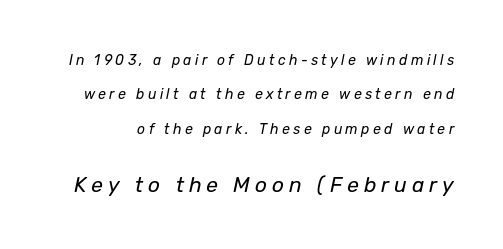
{"italic": "yes", "lean": "right", "slant_degrees": 12, "bold": "no", "underline": "no", "line_spacing": "loose", "line_spacing_ratio": 2.45, "letter_spacing": "wide", "letter_spacing_em": 0.24, "larger_block": "second", "size_ratio": 1.5, "glyph_px": 21}
